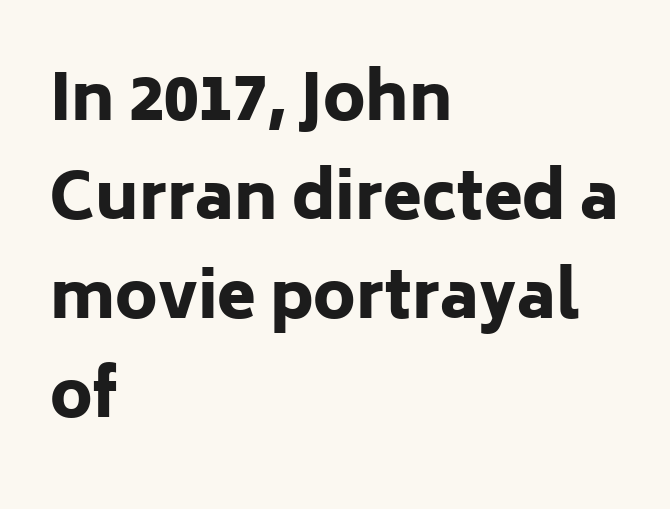
{"serif": "no", "italic": "no", "bold": "yes", "weight": "heavy", "width": "normal", "stroke_contrast": "low", "x_height": "medium", "monospaced": "no", "underline": "no", "align": "left", "line_spacing": "normal", "line_spacing_ratio": 1.57, "letter_spacing": "normal", "letter_spacing_em": 0.0, "glyph_px": 63}
